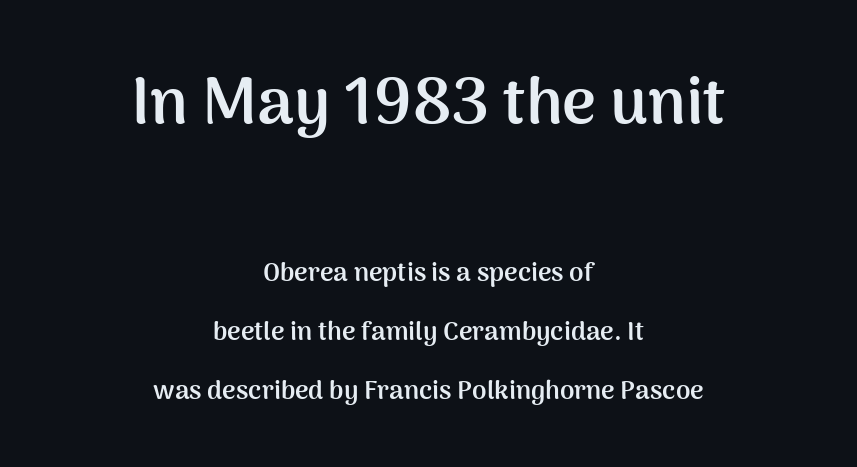
Q: Is the text bold? A: Yes.
Q: Is the text italic (slanted)? A: No, it is upright.
Q: Is the typeface a serif or a sans-serif typeface? A: Sans-serif.
Q: Is the text underlined? A: No.
Q: How is the paragraph aligned? A: Centered.
Q: Is the spacing between letters normal or unusually wide? A: Normal.
Q: Is the spacing between lines tight, normal or loose? A: Loose.
Q: Which block of text is set in a larger size, the first (top) or the second (bottom)? A: The first (top) one.
Q: Width (condensed, normal, or wide)? A: Normal.
Q: Stroke contrast? A: Medium.
Q: x-height? A: Medium.
Q: Monospaced? A: No.
